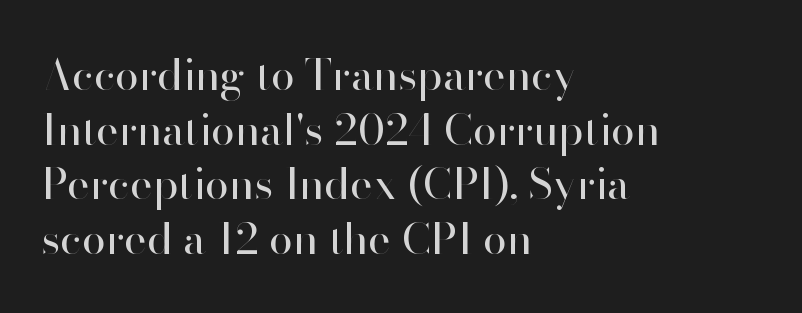
Decoration check: the copy has no underline. This sample keeps an unexceptional amount of space between lines. A typesetter would call this zero additional tracking. The face looks like a standard text weight, possibly lighter.
